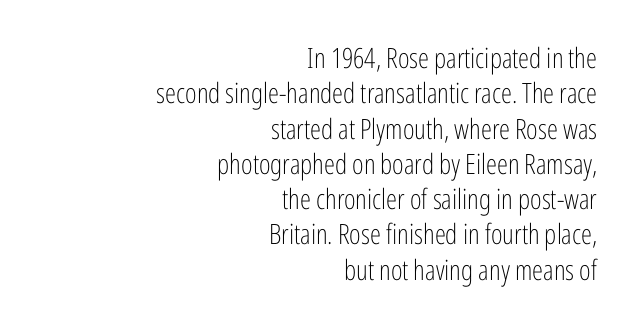
The image shows 28 px light, condensed sans-serif type, upright; set right-aligned, normal line spacing (1.26x), normal letter spacing, not underlined; low stroke contrast and a medium x-height.
